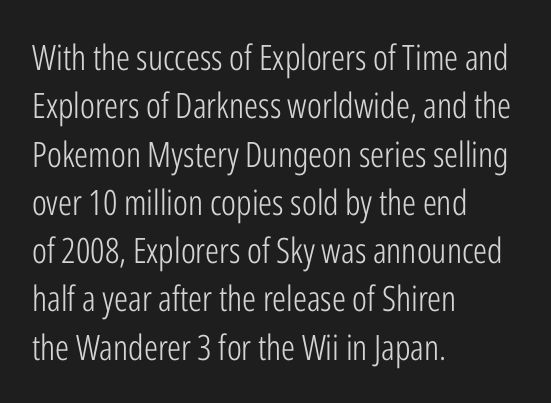
{"serif": "no", "italic": "no", "bold": "no", "weight": "light", "width": "condensed", "stroke_contrast": "low", "x_height": "medium", "monospaced": "no", "underline": "no", "align": "left", "line_spacing": "normal", "line_spacing_ratio": 1.38, "letter_spacing": "normal", "letter_spacing_em": 0.0, "glyph_px": 35}
